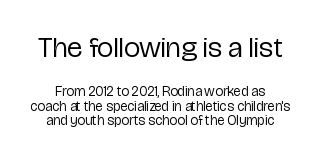
Q: Is the text bold? A: No.
Q: Is the text italic (slanted)? A: No, it is upright.
Q: Is the typeface a serif or a sans-serif typeface? A: Sans-serif.
Q: Is the text underlined? A: No.
Q: Is the spacing between letters normal or unusually wide? A: Normal.
Q: Is the spacing between lines tight, normal or loose? A: Tight.
Q: Which block of text is set in a larger size, the first (top) or the second (bottom)? A: The first (top) one.
Q: Width (condensed, normal, or wide)? A: Condensed.
Q: Stroke contrast? A: Low.
Q: x-height? A: Medium.
Q: Monospaced? A: No.
